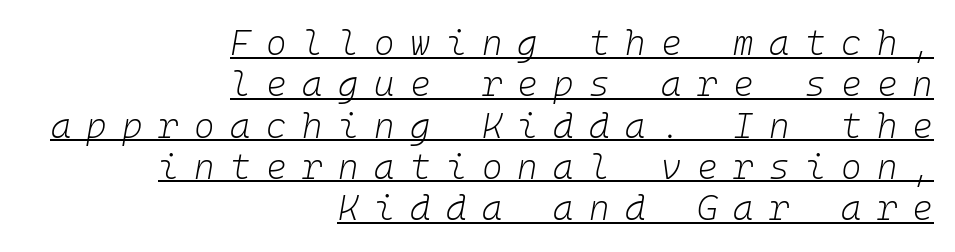
The image shows 35 px light type, italic (leaning right), monospaced; set right-aligned, line spacing 1.18x, unusually wide letter spacing (+0.44 em), underlined; low stroke contrast and a medium x-height.
